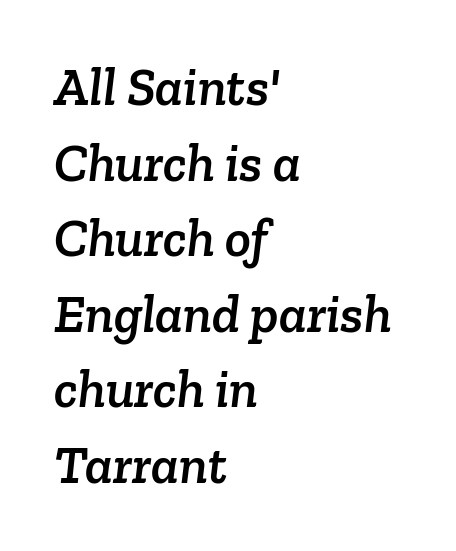
Regarding serifs, this sample has them. You could call the tracking neutral — neither tight nor loose. Evenly set lines give the paragraph a standard silhouette. This sample has the flowing, uneven cadence of proportional lettering. The rag falls on the right side of this text block. Descenders hang freely into open space.
